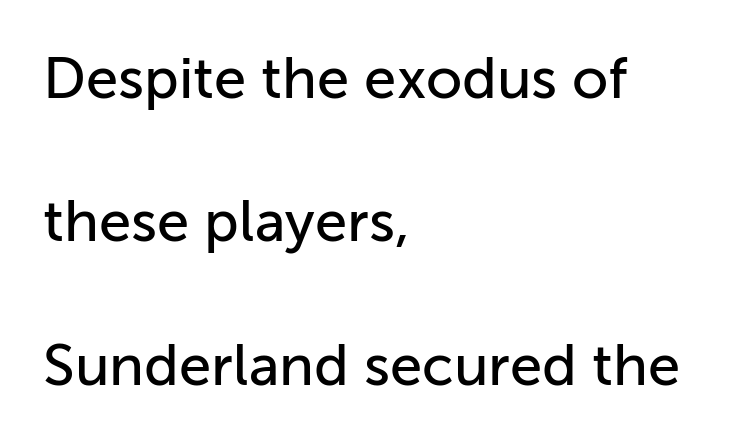
The image shows 58 px sans-serif type, upright; set left-aligned, loose line spacing (2.47x), normal letter spacing, not underlined; low stroke contrast and a medium x-height.
